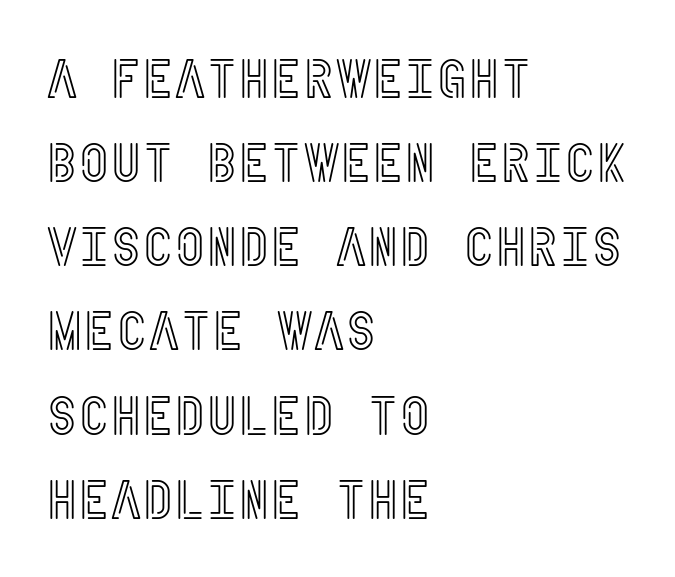
This sample uses plain, unmodified letter spacing. Reading down the column, the eye jumps a familiar distance to each next line. Alignment: flush left. When letters stand straight like this, we call the style roman or upright. Underline: absent.
